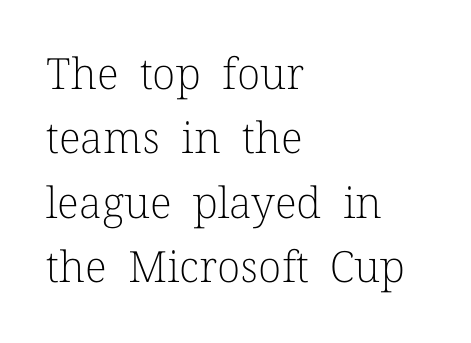
{"serif": "yes", "italic": "no", "bold": "no", "weight": "light", "width": "normal", "stroke_contrast": "low", "x_height": "medium", "monospaced": "no", "underline": "no", "align": "left", "line_spacing": "normal", "line_spacing_ratio": 1.5, "letter_spacing": "normal", "letter_spacing_em": 0.0, "glyph_px": 43}
